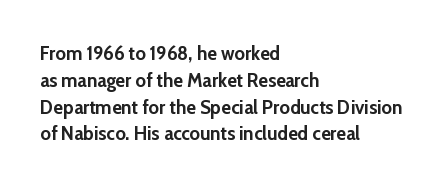
It's the straight-up-and-down kind of type. The letters sit at their default tracking, neither squeezed nor spread. Line starts are locked; line ends wander. This is heavy type, rendered in bold. Baseline-to-baseline distance is the conventional proportion of letter height.
